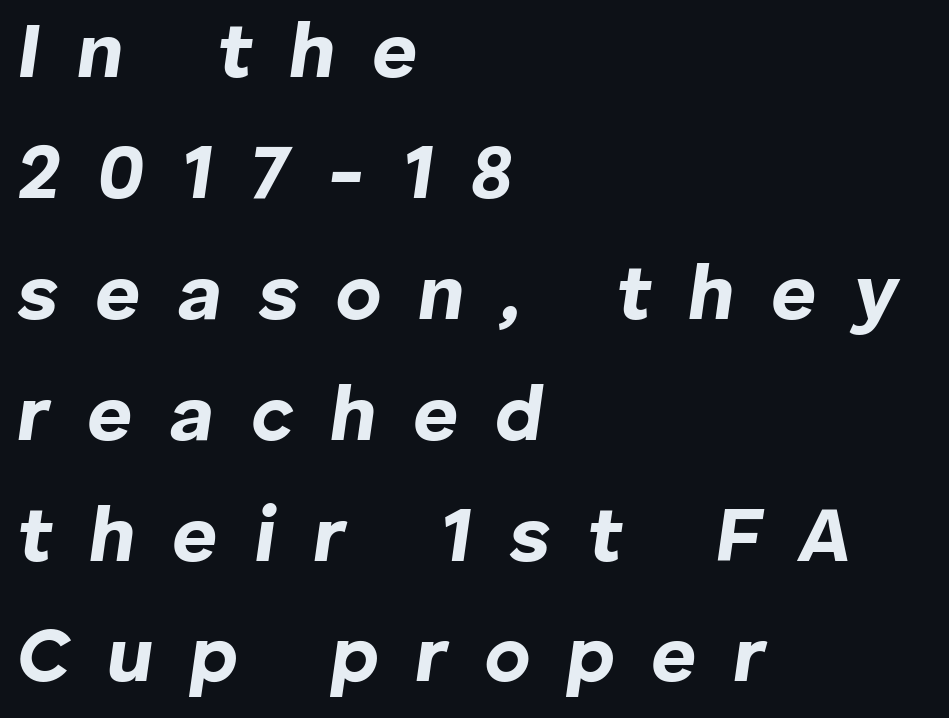
The image shows 78 px bold type, italic (leaning right); set left-aligned, normal line spacing (1.55x), unusually wide letter spacing (+0.47 em), not underlined; low stroke contrast and a medium x-height.
